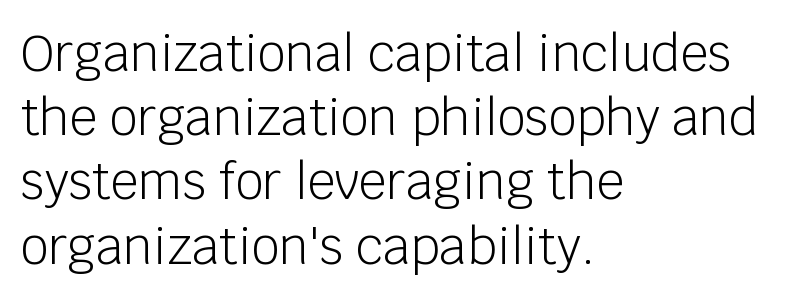
Q: Is the text bold? A: No.
Q: Is the text italic (slanted)? A: No, it is upright.
Q: Is the typeface a serif or a sans-serif typeface? A: Sans-serif.
Q: Is the text underlined? A: No.
Q: How is the paragraph aligned? A: Left-aligned.
Q: Is the spacing between letters normal or unusually wide? A: Normal.
Q: Is the spacing between lines tight, normal or loose? A: Normal.
Q: Width (condensed, normal, or wide)? A: Normal.
Q: Stroke contrast? A: Low.
Q: x-height? A: Large.
Q: Monospaced? A: No.
